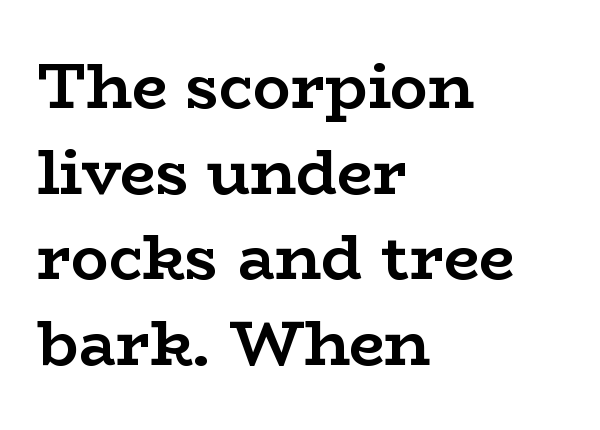
{"serif": "yes", "italic": "no", "bold": "yes", "weight": "semibold", "width": "wide", "stroke_contrast": "low", "x_height": "medium", "monospaced": "no", "underline": "no", "align": "left", "line_spacing": "normal", "line_spacing_ratio": 1.36, "letter_spacing": "normal", "letter_spacing_em": 0.0, "glyph_px": 63}
